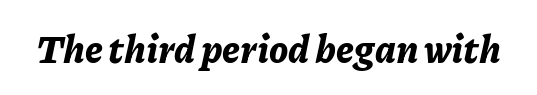
{"italic": "yes", "lean": "right", "slant_degrees": 11, "bold": "yes", "weight": "bold", "width": "normal", "stroke_contrast": "low", "x_height": "medium", "monospaced": "no", "underline": "no", "letter_spacing": "normal", "letter_spacing_em": 0.0, "glyph_px": 38}
